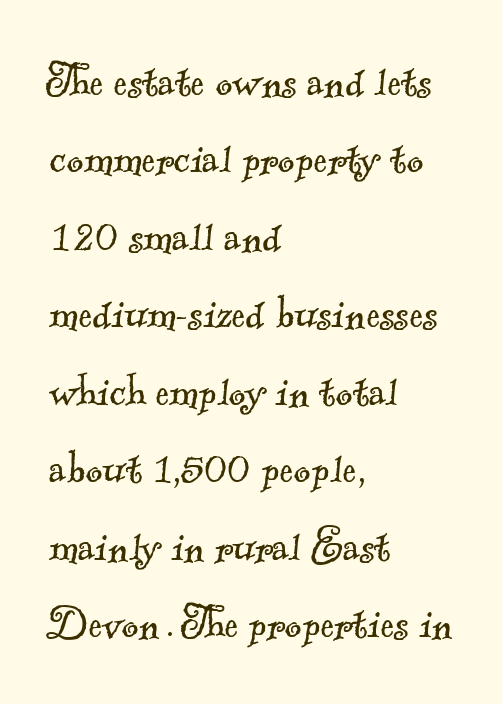
There is no visible air inserted between adjacent glyphs. Any mark beneath the type? The region is blank. A typesetter would label this face a serif. This rendering uses left alignment, leaving the right contour irregular. Heaviness? Minimal to ordinary, like unemphasized prose. The passage shown is typed in a proportional face where columns would drift.
